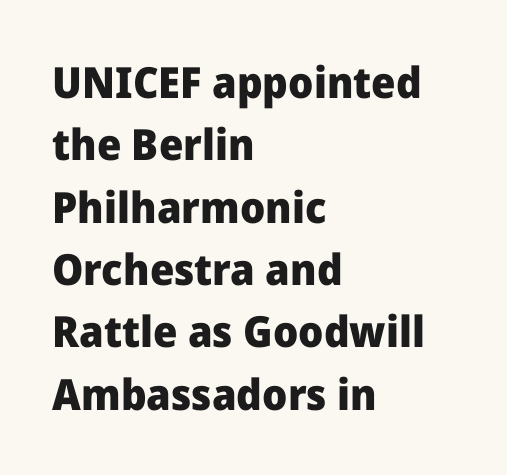
{"serif": "no", "italic": "no", "bold": "yes", "weight": "heavy", "width": "normal", "stroke_contrast": "low", "x_height": "medium", "monospaced": "no", "underline": "no", "align": "left", "line_spacing": "normal", "line_spacing_ratio": 1.45, "letter_spacing": "normal", "letter_spacing_em": 0.0, "glyph_px": 43}
